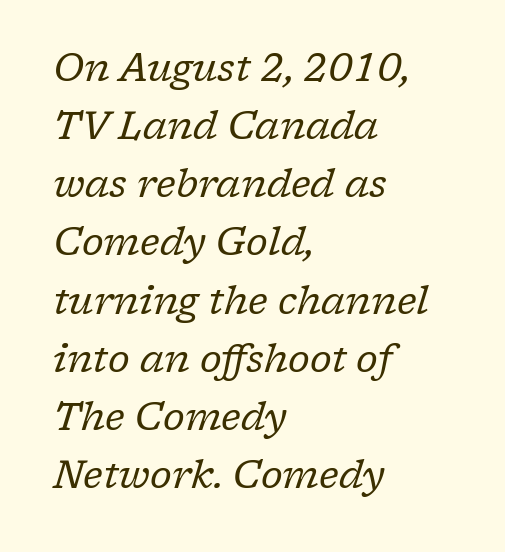
Every row of glyphs begins at an identical x-position on the left. This sample keeps an unexceptional amount of space between lines. Here the glyphs are tracked normally, forming tight word shapes. A bare baseline throughout the passage. A quiet, ordinary-to-light weight characterises the typeface. Style check: oblique.
